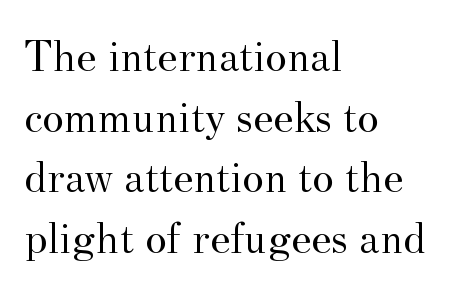
The lines sit at an ordinary, default distance from one another. Characters follow at the spacing the type designer built in. Regarding serifs, this sample has them. It's the straight-up-and-down kind of type. Alignment: flush left. The passage shown is not bold in any degree.
